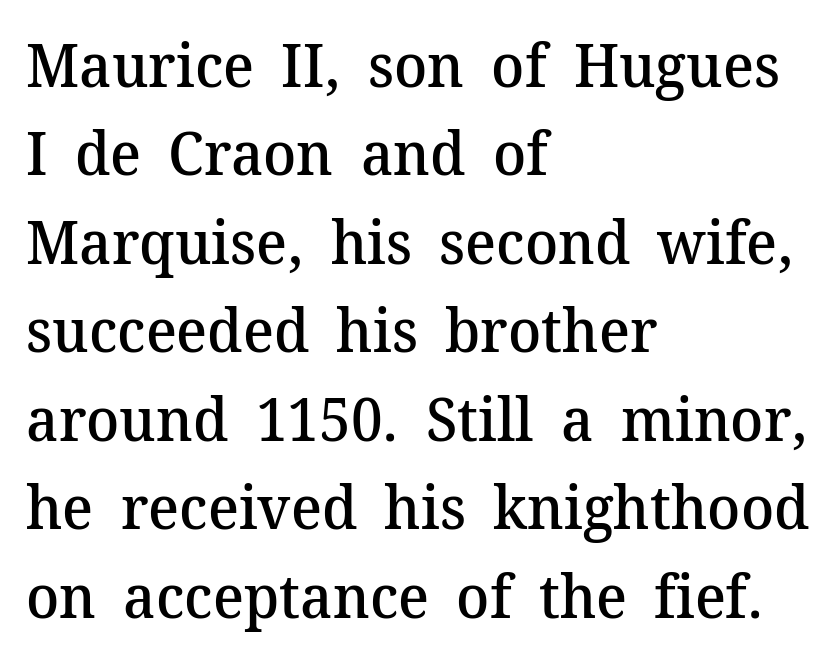
{"serif": "yes", "italic": "no", "bold": "semi", "weight": "semibold", "width": "normal", "stroke_contrast": "medium", "x_height": "medium", "monospaced": "no", "underline": "no", "align": "left", "line_spacing": "normal", "line_spacing_ratio": 1.45, "letter_spacing": "normal", "letter_spacing_em": 0.0, "glyph_px": 61}
